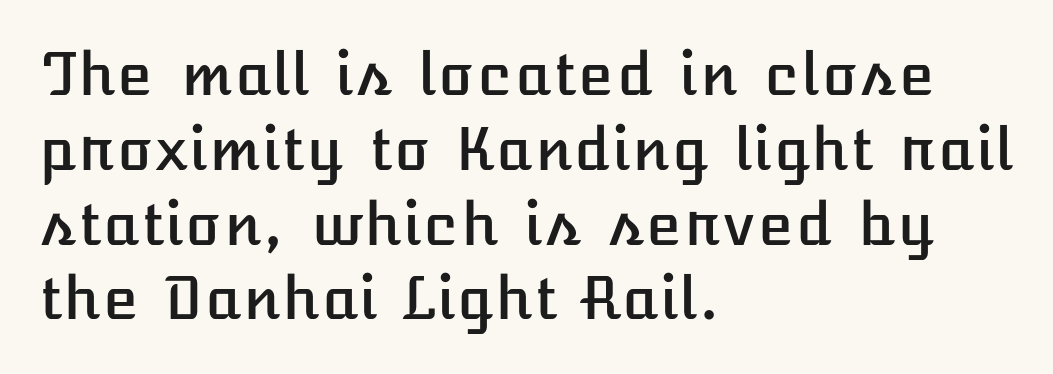
Q: Is the text italic (slanted)? A: No, it is upright.
Q: Is the text underlined? A: No.
Q: How is the paragraph aligned? A: Left-aligned.
Q: Is the spacing between letters normal or unusually wide? A: Normal.
Q: Is the spacing between lines tight, normal or loose? A: Normal.
Q: Width (condensed, normal, or wide)? A: Normal.
Q: Stroke contrast? A: Low.
Q: x-height? A: Medium.
